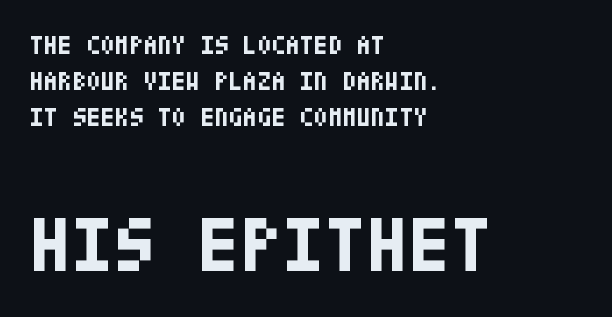
{"serif": "no", "italic": "no", "bold": "yes", "weight": "bold", "width": "condensed", "stroke_contrast": "low", "x_height": "large", "underline": "no", "align": "left", "line_spacing": "normal", "line_spacing_ratio": 1.39, "letter_spacing": "normal", "letter_spacing_em": 0.0, "larger_block": "second", "size_ratio": 2.96, "glyph_px": 77}
